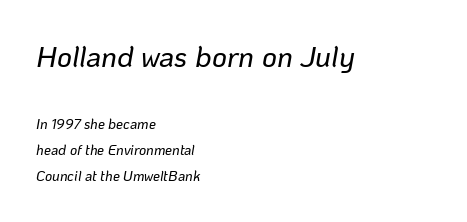
Q: Is the text italic (slanted)? A: Yes, it leans right by about 10 degrees.
Q: Is the text underlined? A: No.
Q: How is the paragraph aligned? A: Left-aligned.
Q: Is the spacing between letters normal or unusually wide? A: Normal.
Q: Which block of text is set in a larger size, the first (top) or the second (bottom)? A: The first (top) one.
Q: Width (condensed, normal, or wide)? A: Normal.
Q: Stroke contrast? A: Low.
Q: x-height? A: Medium.
Q: Monospaced? A: No.
